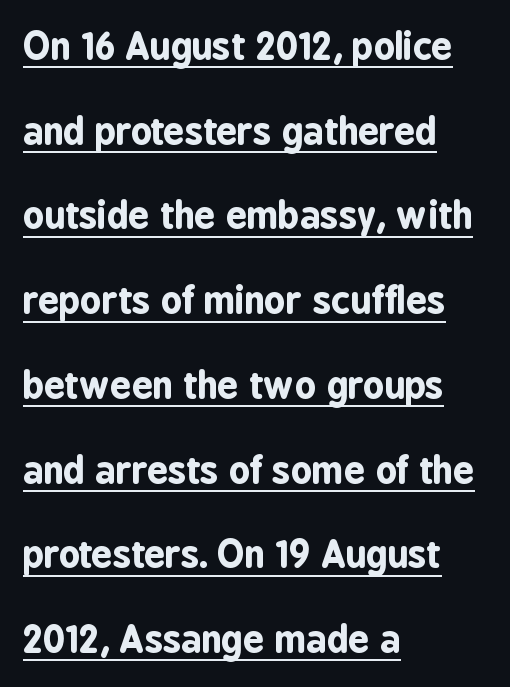
{"serif": "no", "italic": "no", "bold": "yes", "weight": "bold", "width": "condensed", "stroke_contrast": "low", "x_height": "medium", "monospaced": "no", "underline": "yes", "align": "left", "line_spacing": "loose", "line_spacing_ratio": 2.29, "letter_spacing": "normal", "letter_spacing_em": 0.0, "glyph_px": 37}
